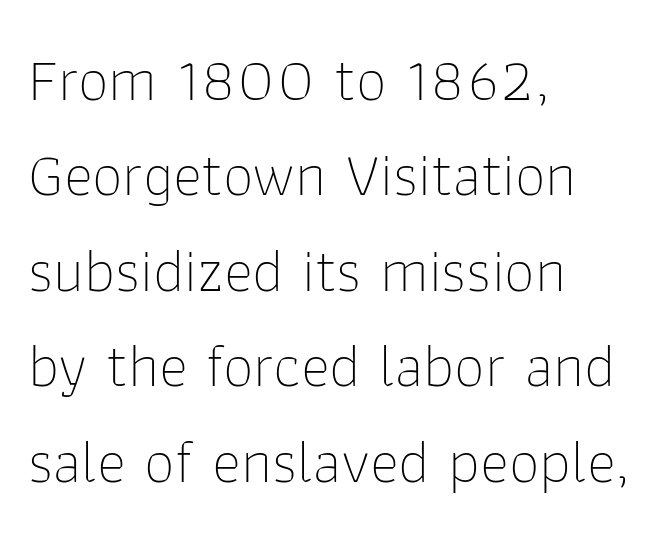
The image shows 62 px thin sans-serif type, upright; set left-aligned, normal line spacing (1.54x), normal letter spacing, not underlined; low stroke contrast and a medium x-height.
